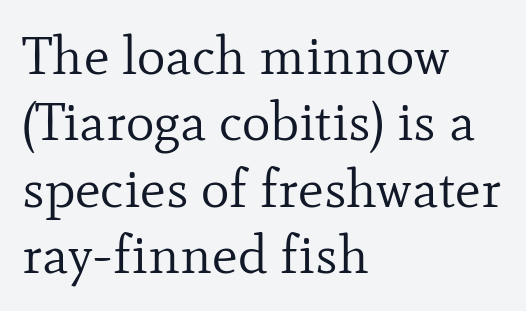
Q: Is the text bold? A: No.
Q: Is the text italic (slanted)? A: No, it is upright.
Q: Is the typeface a serif or a sans-serif typeface? A: Serif.
Q: Is the text underlined? A: No.
Q: How is the paragraph aligned? A: Left-aligned.
Q: Is the spacing between letters normal or unusually wide? A: Normal.
Q: Width (condensed, normal, or wide)? A: Normal.
Q: Stroke contrast? A: Low.
Q: x-height? A: Small.
Q: Monospaced? A: No.
